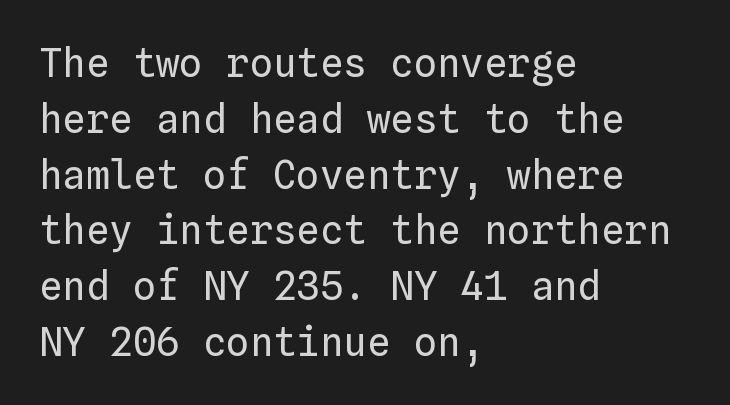
The zone under the glyphs is completely vacant. Notice how the passage keeps a crisp vertical edge on the left only. Looks like terminal output: every glyph gets an equal slot. Vertically, the passage feels balanced, rows spaced as you'd expect. The letterforms sit shoulder to shoulder at normal distance. Stroke mass is kept to a normal reading level or below.
